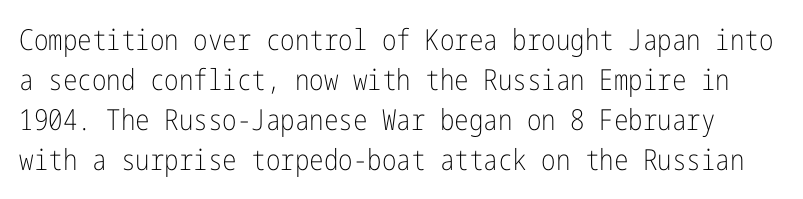
Letter spacing: default. Do the letters lean? They stand straight. What's the leading like? Ordinary, nothing unusual. Nope, no serifs anywhere on these letters.
